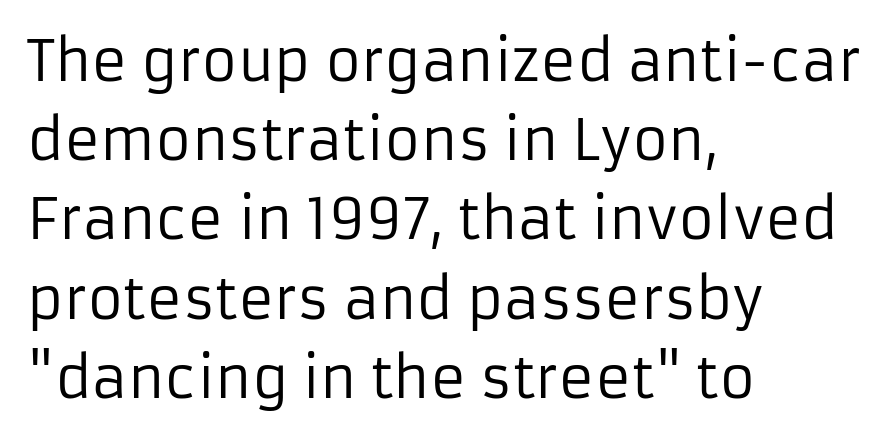
Q: Is the text bold? A: No.
Q: Is the text italic (slanted)? A: No, it is upright.
Q: Is the typeface a serif or a sans-serif typeface? A: Sans-serif.
Q: Is the text underlined? A: No.
Q: How is the paragraph aligned? A: Left-aligned.
Q: Is the spacing between letters normal or unusually wide? A: Normal.
Q: Is the spacing between lines tight, normal or loose? A: Normal.
Q: Width (condensed, normal, or wide)? A: Normal.
Q: Stroke contrast? A: Low.
Q: x-height? A: Medium.
Q: Monospaced? A: No.
